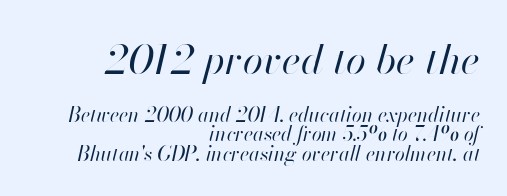
{"italic": "yes", "lean": "right", "slant_degrees": 13, "bold": "no", "weight": "regular", "width": "normal", "stroke_contrast": "high", "x_height": "small", "monospaced": "no", "underline": "no", "align": "right", "line_spacing": "tight", "line_spacing_ratio": 0.96, "letter_spacing": "normal", "letter_spacing_em": 0.0, "larger_block": "first", "size_ratio": 2.05, "glyph_px": 41}
